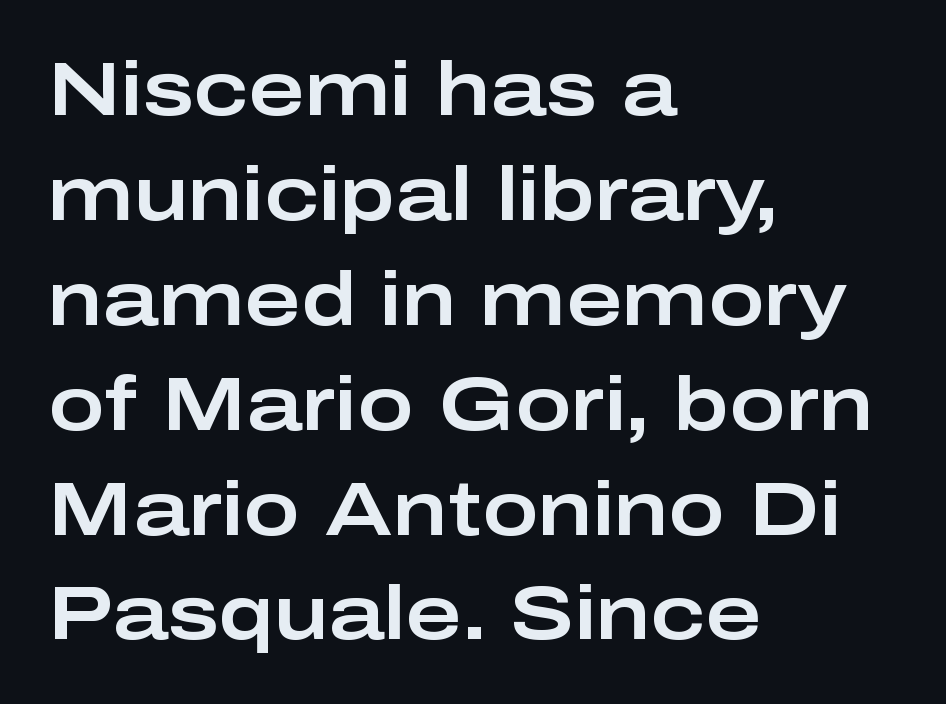
The image shows 76 px wide sans-serif type, upright; set left-aligned, normal line spacing (1.38x), normal letter spacing, not underlined; low stroke contrast and a medium x-height.
